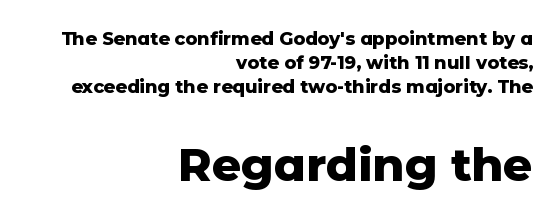
Q: Is the text bold? A: Yes.
Q: Is the text italic (slanted)? A: No, it is upright.
Q: Is the typeface a serif or a sans-serif typeface? A: Sans-serif.
Q: Is the text underlined? A: No.
Q: How is the paragraph aligned? A: Right-aligned.
Q: Is the spacing between letters normal or unusually wide? A: Normal.
Q: Is the spacing between lines tight, normal or loose? A: Normal.
Q: Which block of text is set in a larger size, the first (top) or the second (bottom)? A: The second (bottom) one.
Q: Width (condensed, normal, or wide)? A: Normal.
Q: Stroke contrast? A: Low.
Q: x-height? A: Medium.
Q: Monospaced? A: No.
